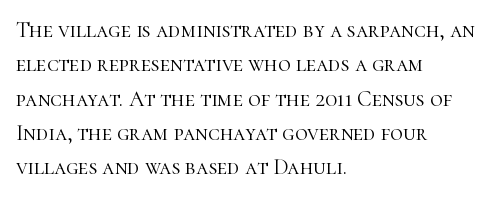
{"italic": "no", "bold": "no", "underline": "no", "align": "left", "line_spacing": "normal", "line_spacing_ratio": 1.56, "letter_spacing": "normal", "letter_spacing_em": 0.0, "glyph_px": 22}
